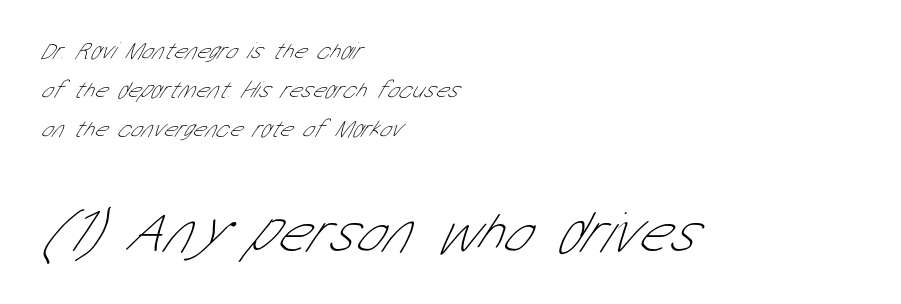
The image shows 60 px thin, condensed sans-serif type; set left-aligned, normal line spacing (1.63x), normal letter spacing, not underlined; the second (bottom) block is 2.5x larger; low stroke contrast and a medium x-height.
